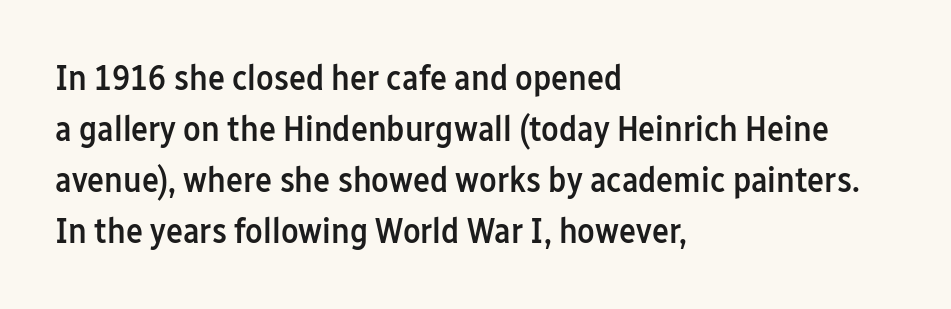
{"serif": "no", "italic": "no", "bold": "semi", "weight": "semibold", "width": "condensed", "stroke_contrast": "low", "x_height": "medium", "monospaced": "no", "underline": "no", "align": "left", "line_spacing": "normal", "line_spacing_ratio": 1.42, "letter_spacing": "normal", "letter_spacing_em": 0.0, "glyph_px": 36}
